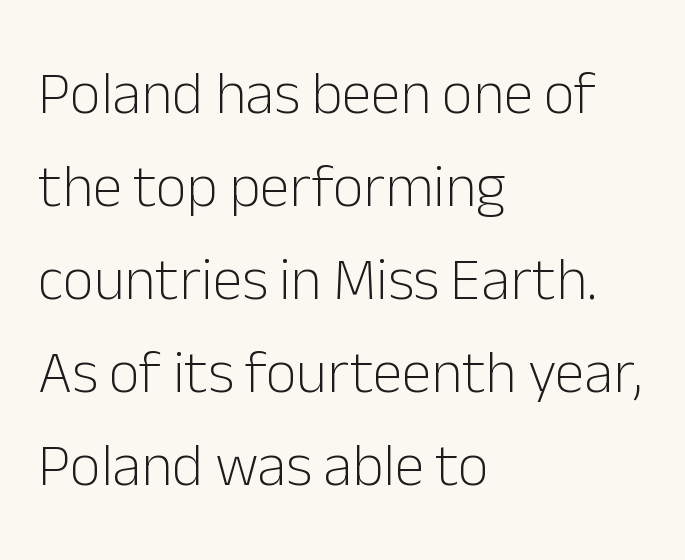
{"serif": "no", "italic": "no", "bold": "no", "weight": "light", "width": "normal", "stroke_contrast": "low", "x_height": "medium", "monospaced": "no", "underline": "no", "align": "left", "line_spacing": "normal", "line_spacing_ratio": 1.55, "letter_spacing": "normal", "letter_spacing_em": 0.0, "glyph_px": 60}
